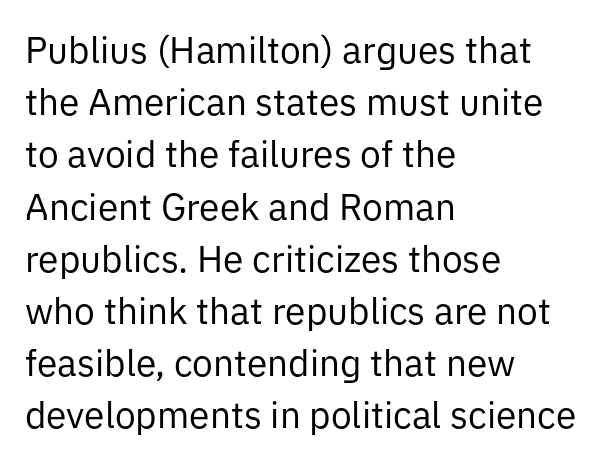
The image shows 37 px regular-weight sans-serif type, upright; set left-aligned, normal line spacing (1.41x), normal letter spacing, not underlined; low stroke contrast and a medium x-height.
